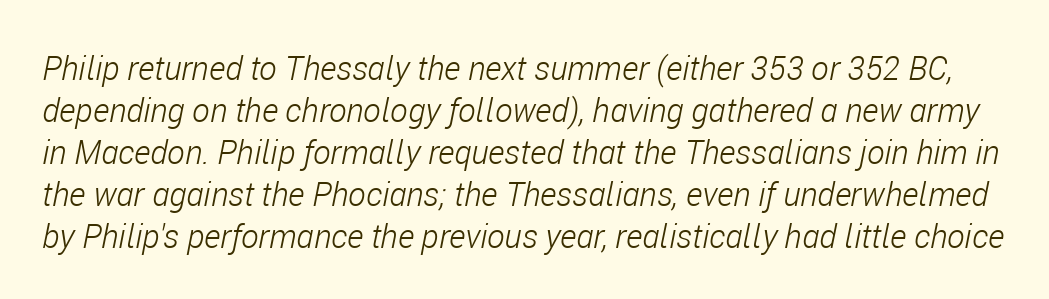
{"italic": "yes", "lean": "right", "slant_degrees": 11, "bold": "no", "weight": "light", "width": "condensed", "stroke_contrast": "low", "x_height": "medium", "monospaced": "no", "underline": "no", "line_spacing": "normal", "line_spacing_ratio": 1.27, "letter_spacing": "normal", "letter_spacing_em": 0.0, "glyph_px": 33}
